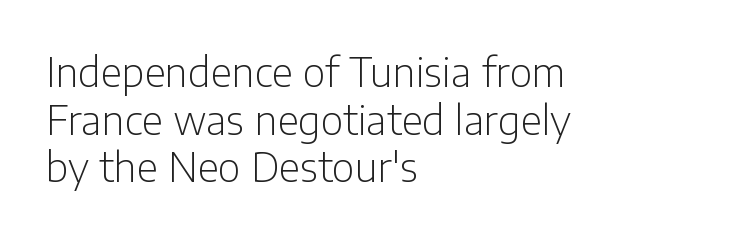
Q: Is the text bold? A: No.
Q: Is the text italic (slanted)? A: No, it is upright.
Q: Is the typeface a serif or a sans-serif typeface? A: Sans-serif.
Q: Is the text underlined? A: No.
Q: How is the paragraph aligned? A: Left-aligned.
Q: Is the spacing between letters normal or unusually wide? A: Normal.
Q: Width (condensed, normal, or wide)? A: Normal.
Q: Stroke contrast? A: Low.
Q: x-height? A: Medium.
Q: Monospaced? A: No.
